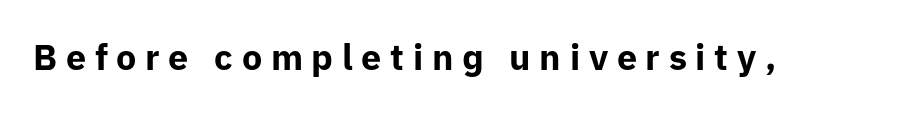
The image shows 36 px bold sans-serif type, upright; set unusually wide letter spacing (+0.24 em), not underlined; low stroke contrast and a medium x-height.
